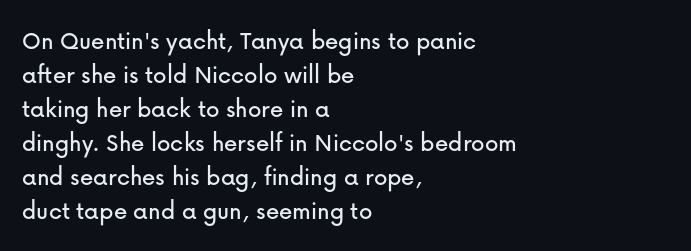
Q: Is the text italic (slanted)? A: No, it is upright.
Q: Is the text underlined? A: No.
Q: How is the paragraph aligned? A: Left-aligned.
Q: Is the spacing between letters normal or unusually wide? A: Normal.
Q: Is the spacing between lines tight, normal or loose? A: Normal.
